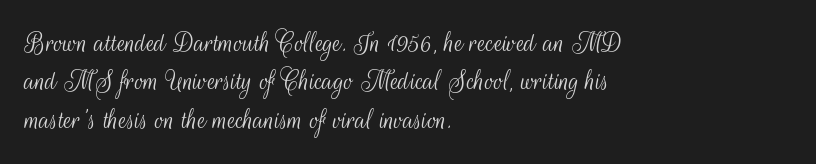
Spacing verdict: proportional, widths tailored to each character. Nothing sits at the stroke ends, so this counts as sans-serif. A normal amount of white space separates one row of letters from the next. The face used here is rendered with its standard letterfit.
